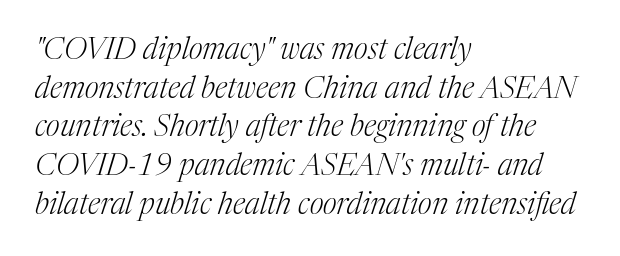
This sample uses an oblique cut, with every glyph tilted off the vertical. Tracking here is standard; glyphs follow each other at the usual distance. Honestly, there is no underline to notice here at all. The lines sit at an ordinary, default distance from one another. The setting favours the left margin, as ordinary paragraphs usually do.
